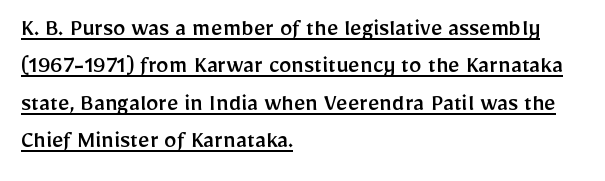
{"italic": "no", "underline": "yes", "align": "left", "line_spacing": "normal", "line_spacing_ratio": 1.5, "letter_spacing": "normal", "letter_spacing_em": 0.0, "glyph_px": 25}
